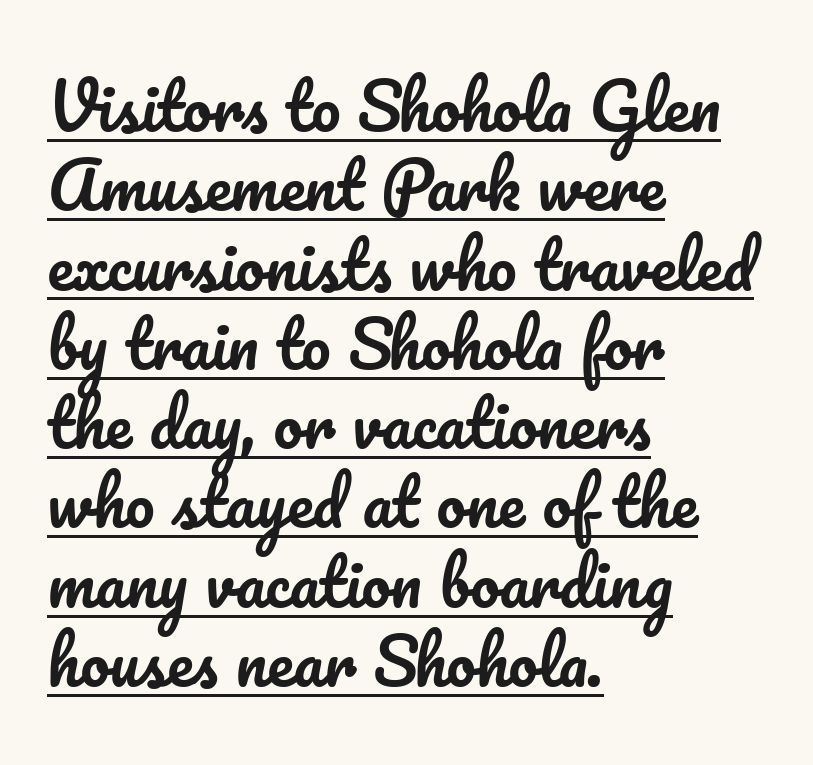
The compositor pushed each line to the left boundary. Default kerning and tracking; the words read as compact shapes. What decoration does the sample have? An underline. You could not count columns in this text — the font is proportionally spaced.
